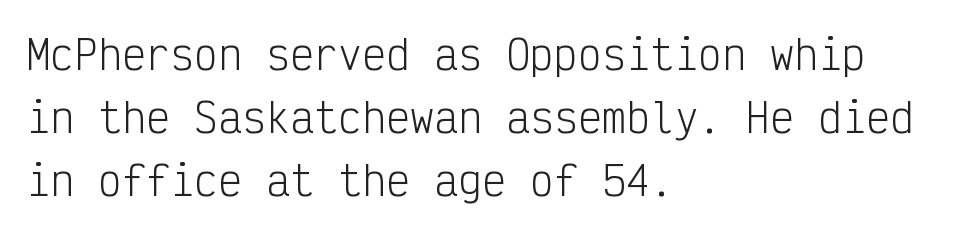
{"serif": "no", "italic": "no", "bold": "no", "weight": "light", "width": "condensed", "stroke_contrast": "low", "x_height": "medium", "monospaced": "yes", "underline": "no", "align": "left", "line_spacing": "normal", "line_spacing_ratio": 1.57, "letter_spacing": "normal", "letter_spacing_em": 0.0, "glyph_px": 40}
